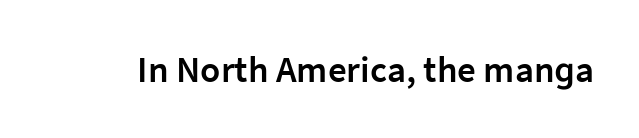
Default kerning and tracking; the words read as compact shapes. Every stem runs plumb, perpendicular to the baseline. Letterform terminals end flat and unadorned throughout the passage. The face used here is proportionally spaced, like ordinary book or web type. The strip under each line holds only bare page. Summary of weight: moderately heavy, a semibold.
